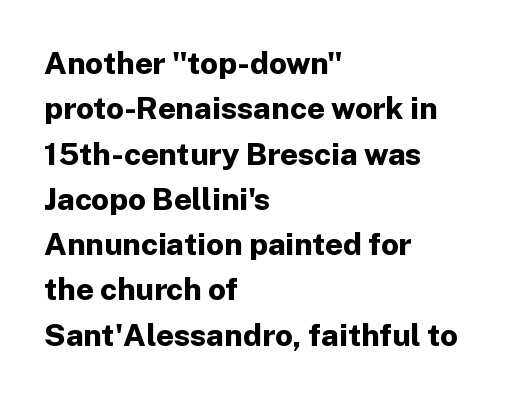
{"serif": "no", "italic": "no", "bold": "yes", "weight": "bold", "width": "normal", "stroke_contrast": "low", "x_height": "medium", "monospaced": "no", "underline": "no", "align": "left", "line_spacing": "normal", "line_spacing_ratio": 1.46, "letter_spacing": "normal", "letter_spacing_em": 0.0, "glyph_px": 31}
